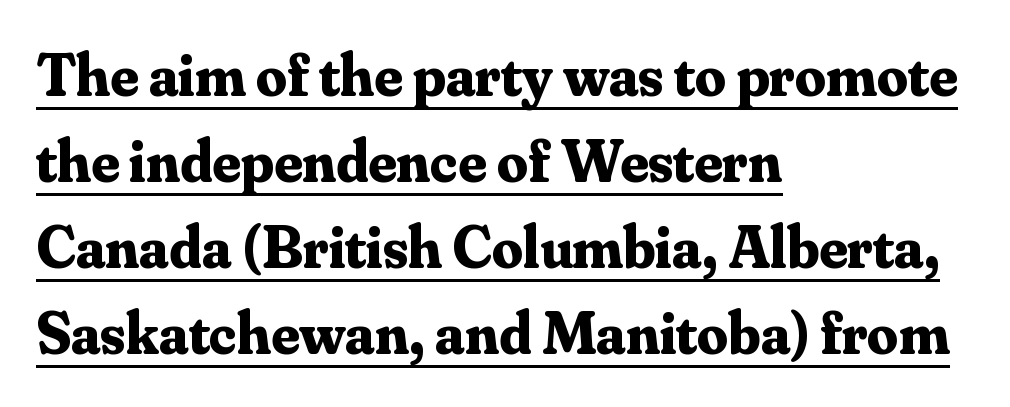
The glyphs in this specimen are seriffed. The passage shown is typed in a proportional face where columns would drift. The setting favours the left margin, as ordinary paragraphs usually do. This sample keeps an unexceptional amount of space between lines. Look at the tracking — it's just the regular setting, nothing added. The face used here has the dense, thick strokes of a bold.
